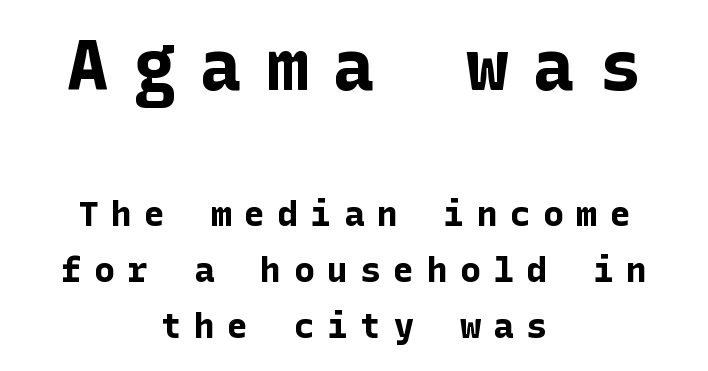
Q: Is the text bold? A: Yes.
Q: Is the text italic (slanted)? A: No, it is upright.
Q: Is the typeface a serif or a sans-serif typeface? A: Sans-serif.
Q: Is the text underlined? A: No.
Q: How is the paragraph aligned? A: Centered.
Q: Is the spacing between letters normal or unusually wide? A: Unusually wide.
Q: Is the spacing between lines tight, normal or loose? A: Normal.
Q: Which block of text is set in a larger size, the first (top) or the second (bottom)? A: The first (top) one.
Q: Width (condensed, normal, or wide)? A: Normal.
Q: Stroke contrast? A: Low.
Q: x-height? A: Medium.
